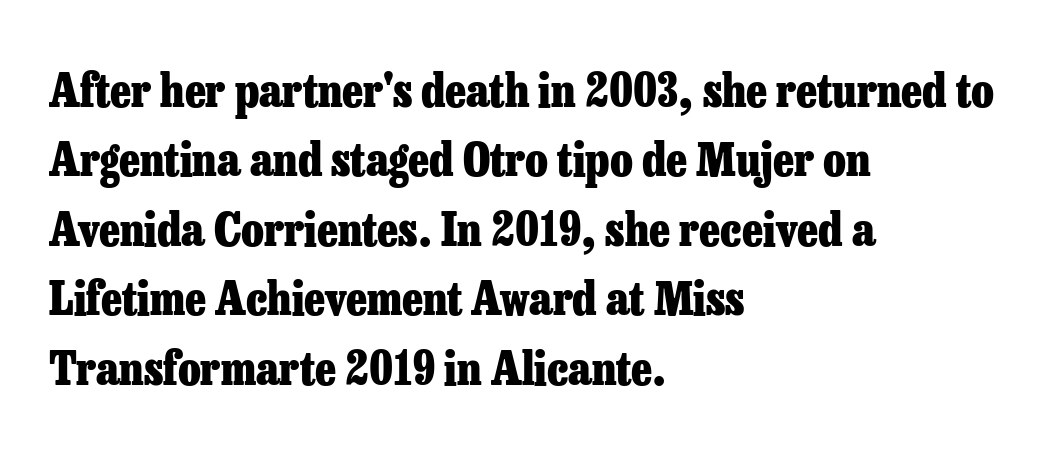
Character widths vary here, with narrow letters taking less room than wide ones. The letters sit at their default tracking, neither squeezed nor spread. Words float on clear page, feet unadorned. The passage is arranged the way most books set body copy — flush left. The passage shown stacks its lines at a standard gap.
